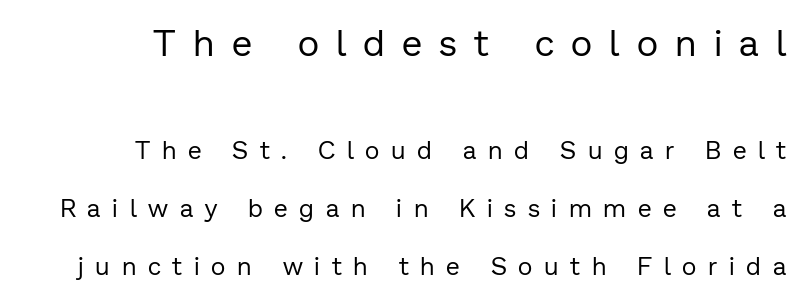
Q: Is the text bold? A: No.
Q: Is the text italic (slanted)? A: No, it is upright.
Q: Is the typeface a serif or a sans-serif typeface? A: Sans-serif.
Q: Is the text underlined? A: No.
Q: How is the paragraph aligned? A: Right-aligned.
Q: Is the spacing between letters normal or unusually wide? A: Unusually wide.
Q: Is the spacing between lines tight, normal or loose? A: Loose.
Q: Which block of text is set in a larger size, the first (top) or the second (bottom)? A: The first (top) one.
Q: Width (condensed, normal, or wide)? A: Normal.
Q: Stroke contrast? A: Low.
Q: x-height? A: Medium.
Q: Monospaced? A: No.
